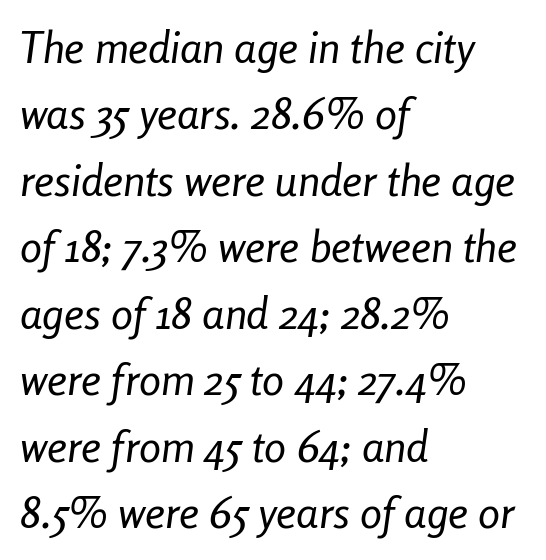
Q: Is the text bold? A: No.
Q: Is the text italic (slanted)? A: Yes, it leans right by about 8 degrees.
Q: Is the text underlined? A: No.
Q: How is the paragraph aligned? A: Left-aligned.
Q: Is the spacing between letters normal or unusually wide? A: Normal.
Q: Is the spacing between lines tight, normal or loose? A: Normal.
Q: Width (condensed, normal, or wide)? A: Condensed.
Q: Stroke contrast? A: Low.
Q: x-height? A: Medium.
Q: Monospaced? A: No.
